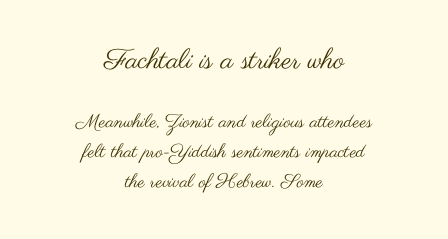
The image shows 28 px regular-weight, wide sans-serif type; set centered, normal line spacing (1.59x), normal letter spacing, not underlined; the first (top) block is 1.47x larger; medium stroke contrast and a small x-height.
